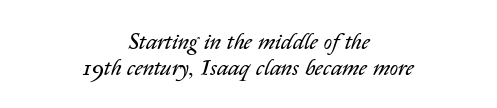
The passage shown is not underscored anywhere. Observe the lean: these are italic letterforms. This sample trades vertical openness for compactness between lines. A centered setting, common on invitations and titles, is used for this passage.
